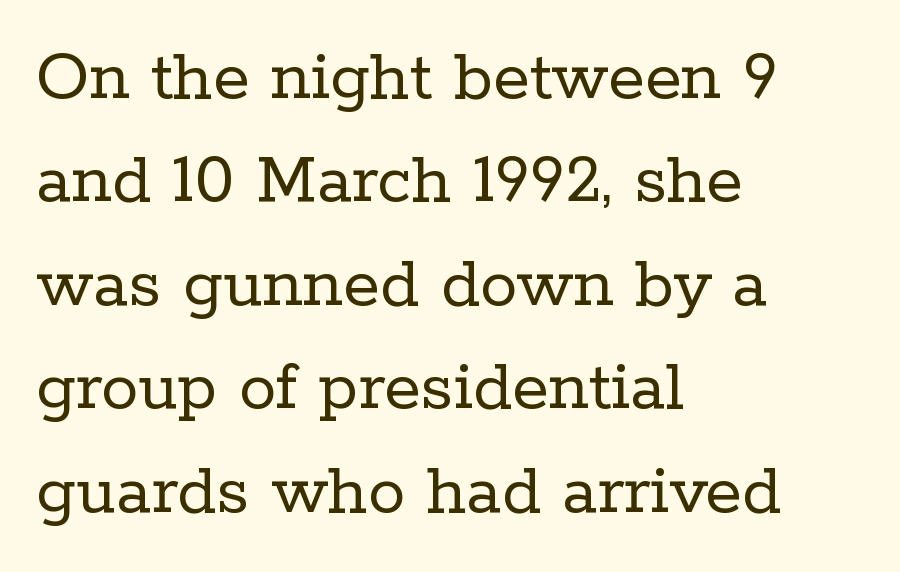
The line texture is even and compact thanks to regular tracking. The letters carry serifs — small finishing strokes at the ends of their stems. The leading is moderate, giving the passage an even texture. Left-aligned paragraph, ragged on the right.
